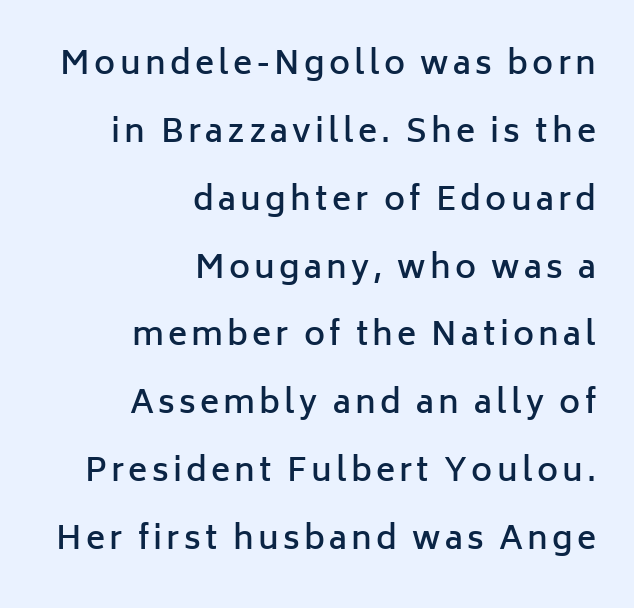
{"serif": "no", "italic": "no", "bold": "semi", "weight": "semibold", "width": "normal", "stroke_contrast": "low", "x_height": "medium", "monospaced": "no", "underline": "no", "align": "right", "line_spacing": "loose", "line_spacing_ratio": 2.12, "glyph_px": 32}
